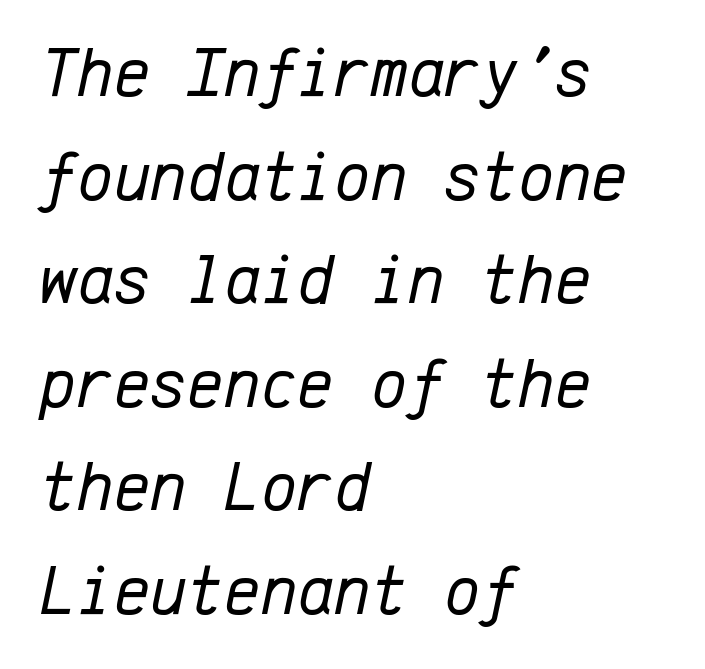
Glyph-to-glyph distance matches everyday printed text. If you drew a ruler down the left edge, every line would touch it. These lines are rendered in a fixed-pitch font. The lines sit at an ordinary, default distance from one another. Caption: face not bold, strokes unweighted. Has an underline been added? It has not.
